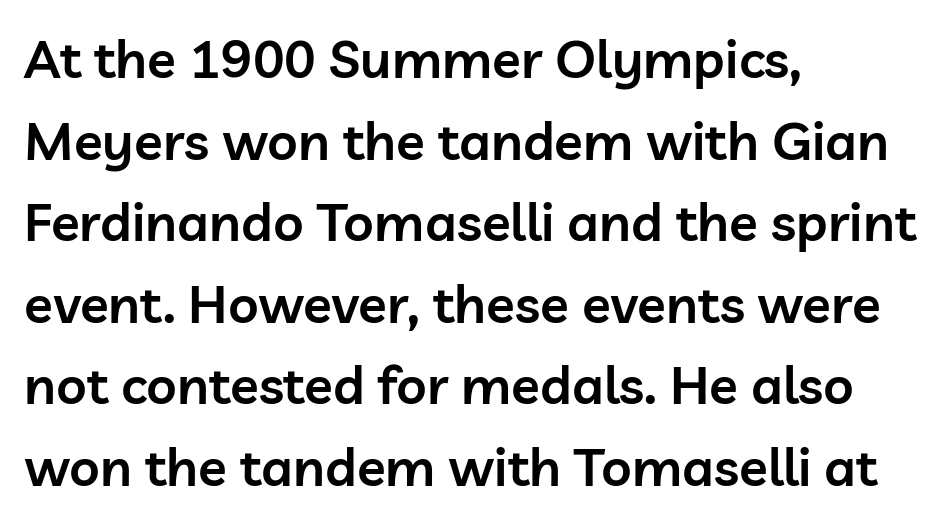
Q: Is the text bold? A: Semi-bold.
Q: Is the text italic (slanted)? A: No, it is upright.
Q: Is the typeface a serif or a sans-serif typeface? A: Sans-serif.
Q: Is the text underlined? A: No.
Q: How is the paragraph aligned? A: Left-aligned.
Q: Is the spacing between letters normal or unusually wide? A: Normal.
Q: Is the spacing between lines tight, normal or loose? A: Normal.
Q: Width (condensed, normal, or wide)? A: Normal.
Q: Stroke contrast? A: Low.
Q: x-height? A: Medium.
Q: Monospaced? A: No.
